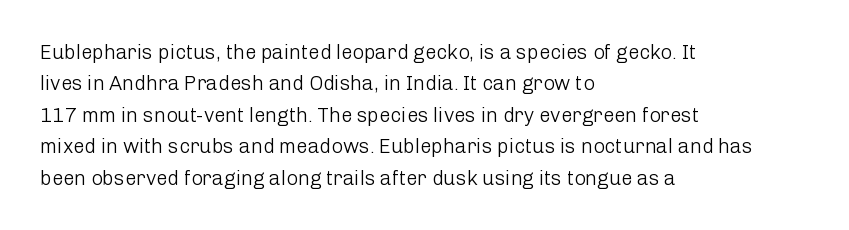
The image shows 20 px text type, upright; set left-aligned, normal line spacing (1.57x), normal letter spacing, not underlined.
